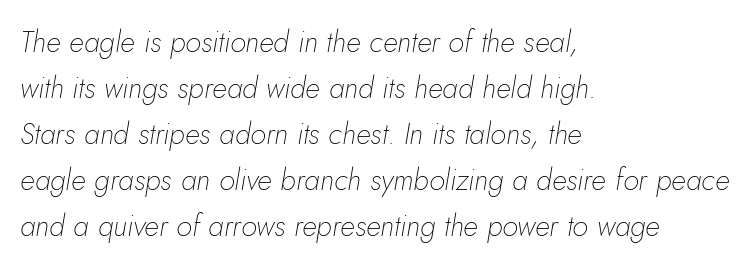
The tracking reads as untouched default to a designer's eye. Horizontal alignment here is leftward, the default for most running prose. Is the stroke heavy? The answer is a plain regular-or-lighter. Spacing verdict: proportional, widths tailored to each character. The rows are spaced the way most documents space them.
